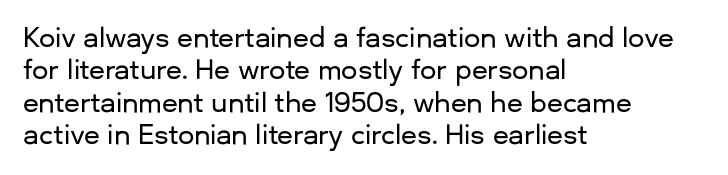
{"italic": "no", "underline": "no", "align": "left", "line_spacing": "normal", "line_spacing_ratio": 1.25, "letter_spacing": "normal", "letter_spacing_em": 0.0, "glyph_px": 26}
